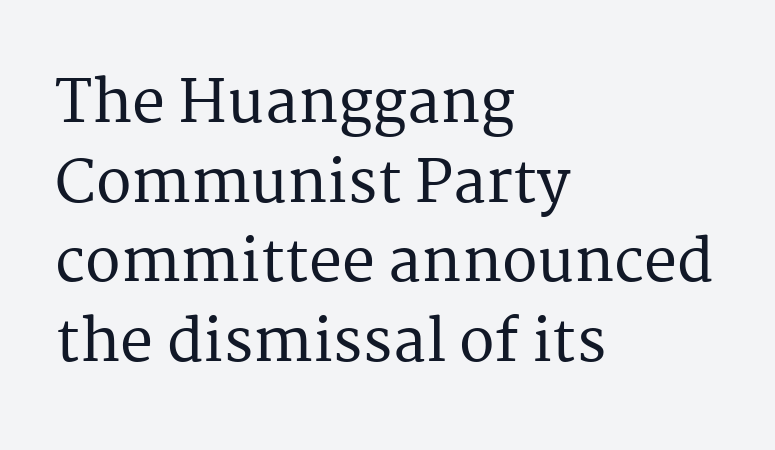
Has an underline been added? It has not. Proportional: the letters do not fall into vertical columns. How would I describe the line gaps? Plain and ordinary. Characters follow at the spacing the type designer built in. Font category for this specimen: serif.
